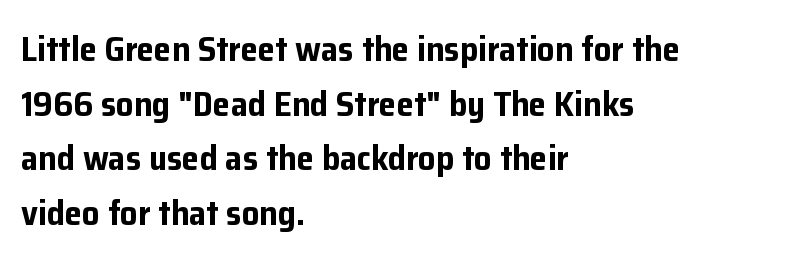
{"serif": "no", "italic": "no", "bold": "yes", "weight": "bold", "width": "normal", "stroke_contrast": "low", "x_height": "medium", "monospaced": "no", "underline": "no", "align": "left", "line_spacing": "normal", "line_spacing_ratio": 1.56, "letter_spacing": "normal", "letter_spacing_em": 0.0, "glyph_px": 35}
